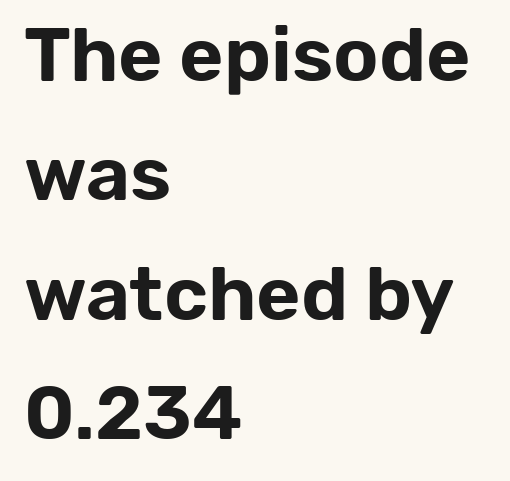
Q: Is the text italic (slanted)? A: No, it is upright.
Q: Is the typeface a serif or a sans-serif typeface? A: Sans-serif.
Q: Is the text underlined? A: No.
Q: How is the paragraph aligned? A: Left-aligned.
Q: Is the spacing between letters normal or unusually wide? A: Normal.
Q: Is the spacing between lines tight, normal or loose? A: Normal.
Q: Width (condensed, normal, or wide)? A: Normal.
Q: Stroke contrast? A: Low.
Q: x-height? A: Medium.
Q: Monospaced? A: No.
